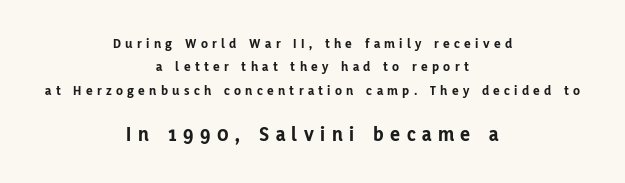
This rendering uses center alignment, leaving both contours irregular but symmetric. A normal amount of white space separates one row of letters from the next. Look at the tracking — it's clearly loosened, letters drifting apart. Thick stems and heavy bowls — unmistakably bold.
